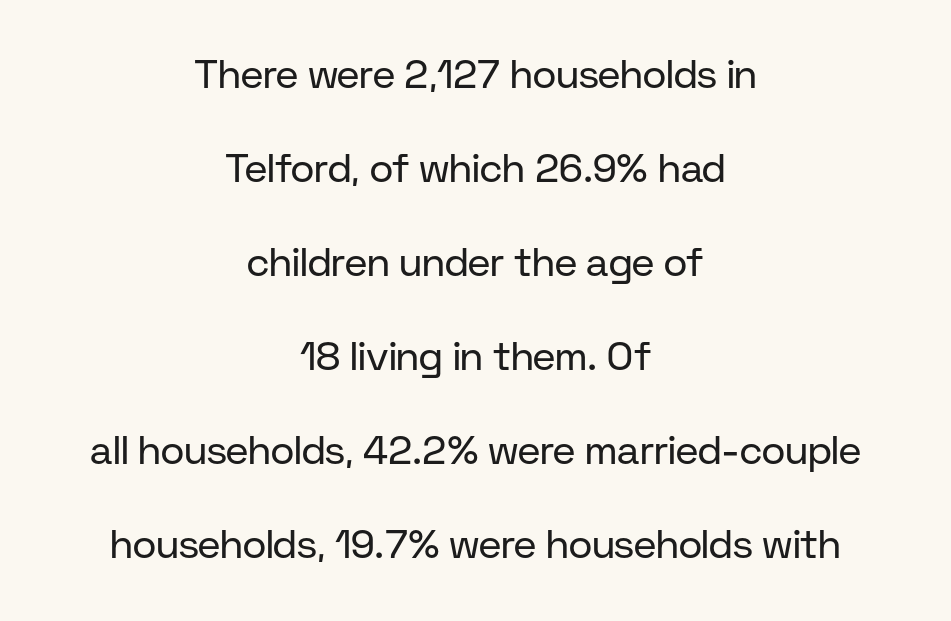
Q: Is the text bold? A: No.
Q: Is the text italic (slanted)? A: No, it is upright.
Q: Is the typeface a serif or a sans-serif typeface? A: Sans-serif.
Q: Is the text underlined? A: No.
Q: How is the paragraph aligned? A: Centered.
Q: Is the spacing between letters normal or unusually wide? A: Normal.
Q: Is the spacing between lines tight, normal or loose? A: Loose.
Q: Width (condensed, normal, or wide)? A: Normal.
Q: Stroke contrast? A: Low.
Q: x-height? A: Medium.
Q: Monospaced? A: No.
